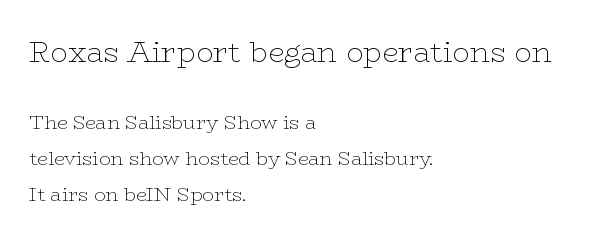
The image shows 29 px thin, wide serif type, upright; set left-aligned, loose line spacing (1.9x), normal letter spacing, not underlined; the first (top) block is 1.53x larger; low stroke contrast and a medium x-height.
